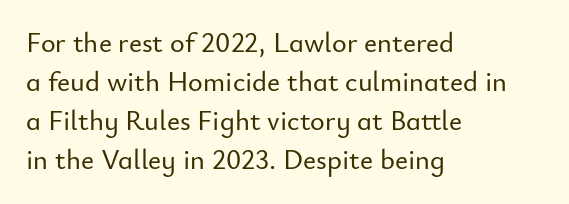
Spacing verdict: proportional, widths tailored to each character. Is the letter spacing exaggerated? No — it looks like the ordinary default. The compositor pushed each line to the left boundary. You can tell it's not italic because the verticals are truly vertical. Quick note: interline space is typical.
